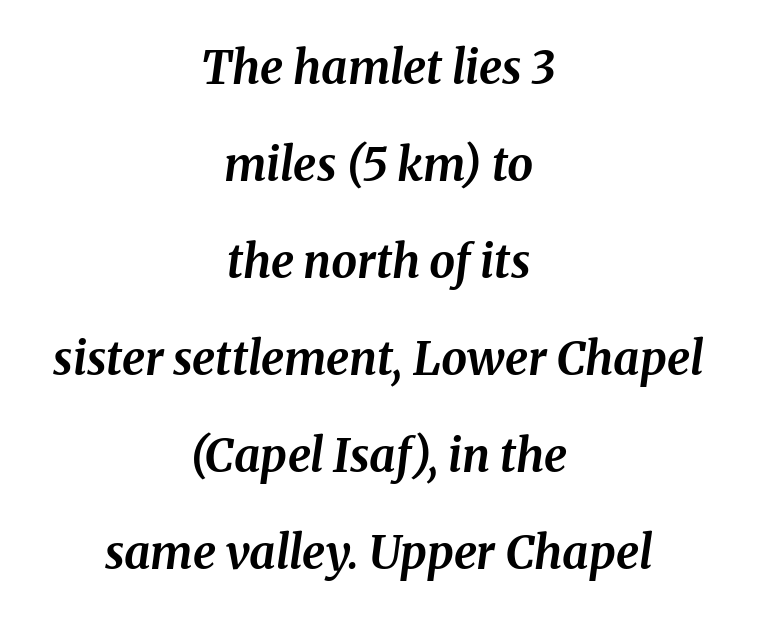
The line-height multiplier appears high, well above default. Does extra space separate the letters? No, they use regular spacing. Weight: bold. The paragraph shown floats in the horizontal middle. The passage shown is typed in a proportional face where columns would drift.
